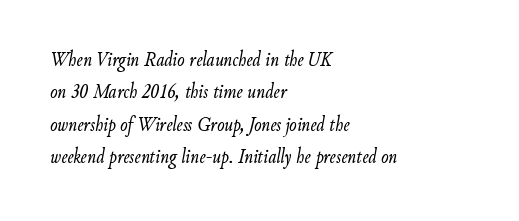
Q: Is the text bold? A: No.
Q: Is the text italic (slanted)? A: Yes, it leans right by about 9 degrees.
Q: Is the text underlined? A: No.
Q: How is the paragraph aligned? A: Left-aligned.
Q: Is the spacing between letters normal or unusually wide? A: Normal.
Q: Is the spacing between lines tight, normal or loose? A: Normal.
